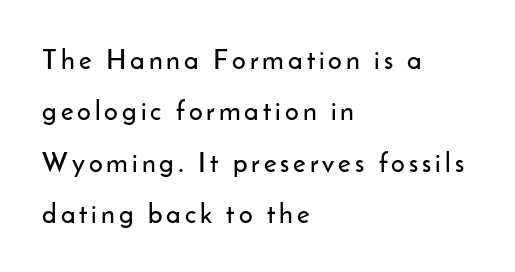
The lettering stays uniformly vertical, giving the passage a roman look. Underlining? Definitely not there. Reading down the column, the eye jumps a long way to each next line. Horizontally, the lines are justified to the leading edge only.
